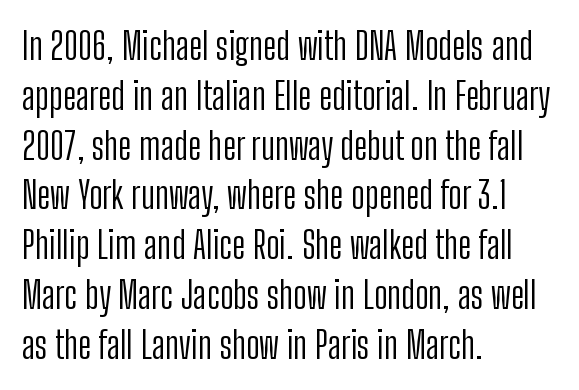
The image shows 38 px light, condensed sans-serif type, upright; set left-aligned, normal line spacing (1.31x), normal letter spacing, not underlined; low stroke contrast and a medium x-height.
